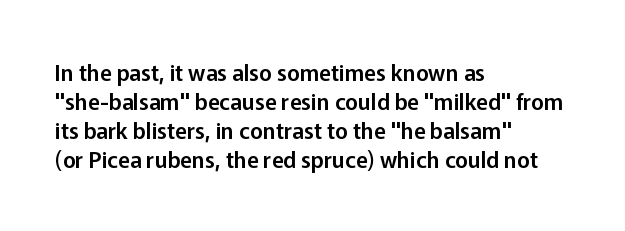
The image shows 22 px text type, upright; set left-aligned, normal line spacing (1.32x), normal letter spacing, not underlined.
